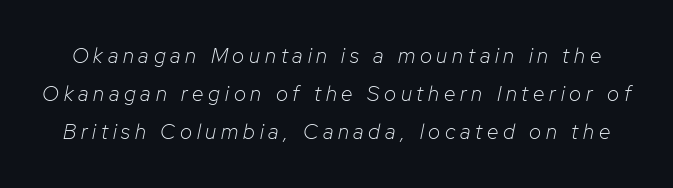
Q: Is the text bold? A: No.
Q: Is the text italic (slanted)? A: Yes, it leans right by about 12 degrees.
Q: Is the text underlined? A: No.
Q: Is the spacing between letters normal or unusually wide? A: Unusually wide.
